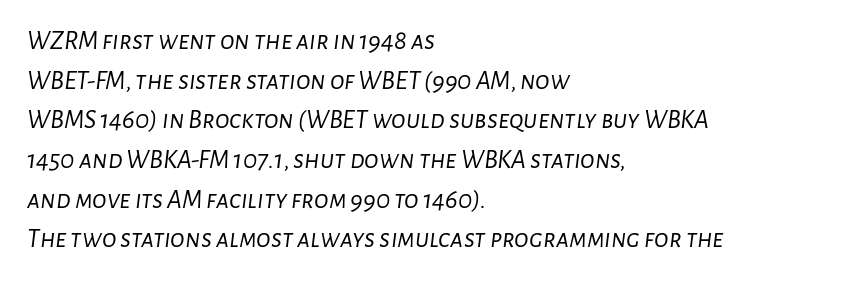
Q: Is the text bold? A: No.
Q: Is the text italic (slanted)? A: Yes, it leans right by about 7 degrees.
Q: Is the text underlined? A: No.
Q: How is the paragraph aligned? A: Left-aligned.
Q: Is the spacing between letters normal or unusually wide? A: Normal.
Q: Is the spacing between lines tight, normal or loose? A: Normal.
